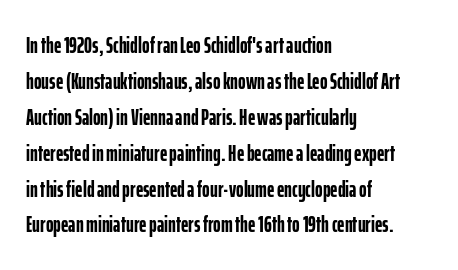
The line-height multiplier appears to be the usual default. Plain, unruled lines of type. The type is set solid horizontally, with unmodified tracking. Horizontal alignment here is leftward, the default for most running prose. Does the weight exceed regular? Yes, all the way to bold.
